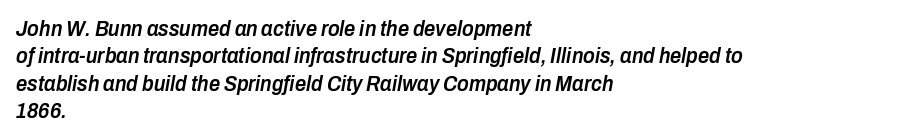
The image shows 22 px text type, italic (leaning right); set left-aligned, normal line spacing (1.25x), normal letter spacing, not underlined.
